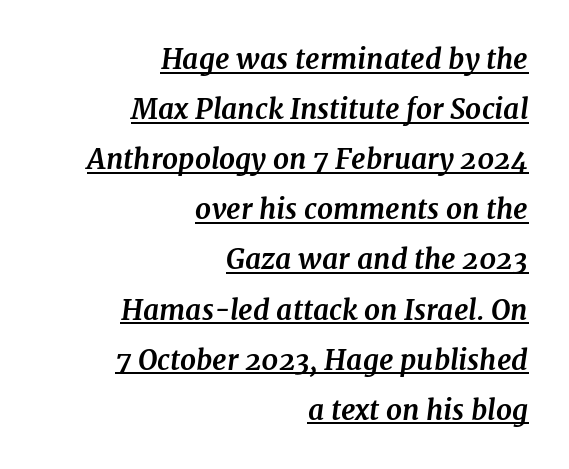
The image shows 28 px bold serif type, italic (leaning right); set right-aligned, line spacing 1.79x, normal letter spacing, underlined; medium stroke contrast and a medium x-height.
